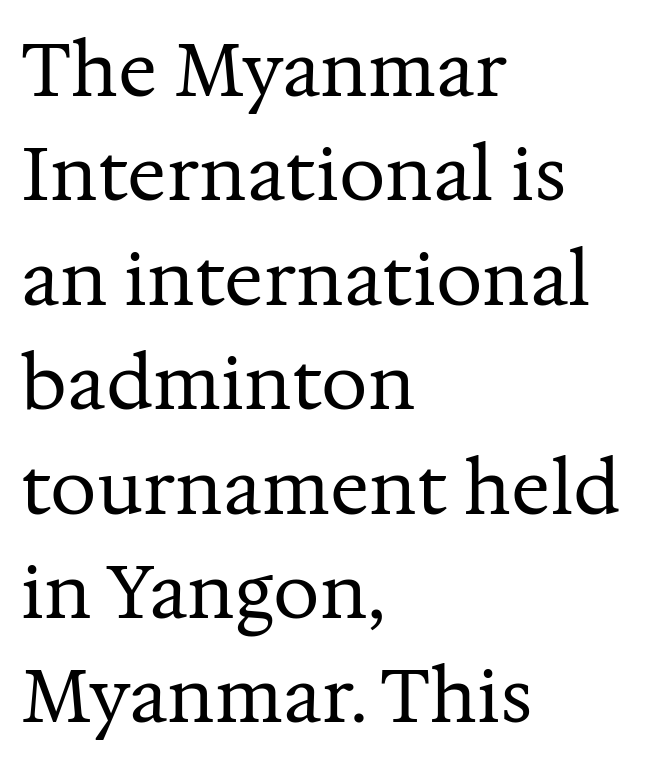
Layout note: lines flush left. The letters stand upright; this is a roman face. Proportional: the letters do not fall into vertical columns. Students, observe: this is what conventionally led text looks like. Typographically, this falls in the serif category. Letters have the restrained weight of plain body copy at most.
